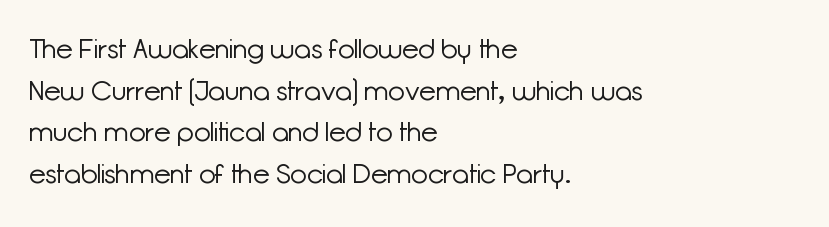
This sample uses an upright cut, with every glyph sitting square on the baseline. Lines of text with bare space underneath. The setting favours the left margin, as ordinary paragraphs usually do. Leading: standard. The typesetting does not lean heavy: it is not bold. You could call the tracking neutral — neither tight nor loose.
